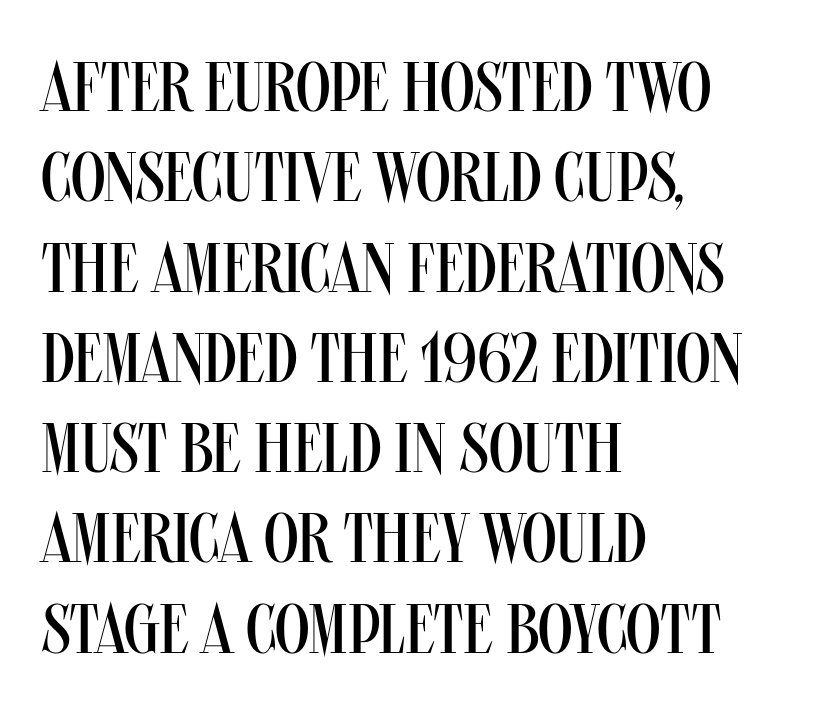
The image shows 70 px regular-weight, condensed sans-serif type, upright; set left-aligned, normal line spacing (1.29x), normal letter spacing, not underlined; medium stroke contrast and a large x-height.
